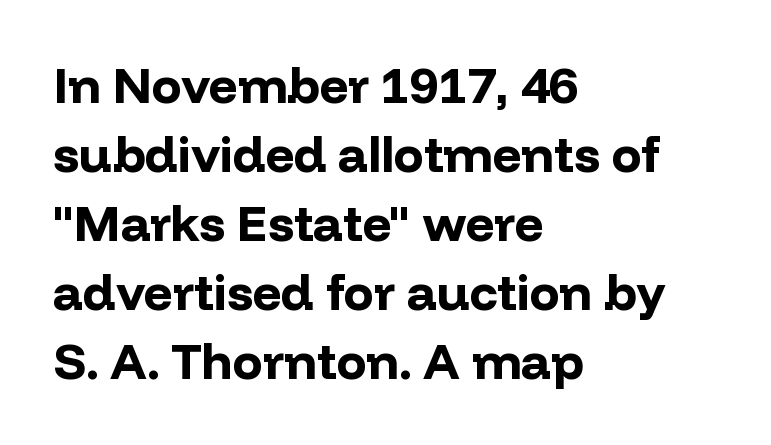
The rendering uses natural spacing where letterforms have individual widths. Posture: vertical. The lines sit at an ordinary, default distance from one another. Emphasis by weight is at full strength: bold. Is this a sans? Yes — the strokes have no serifs.
